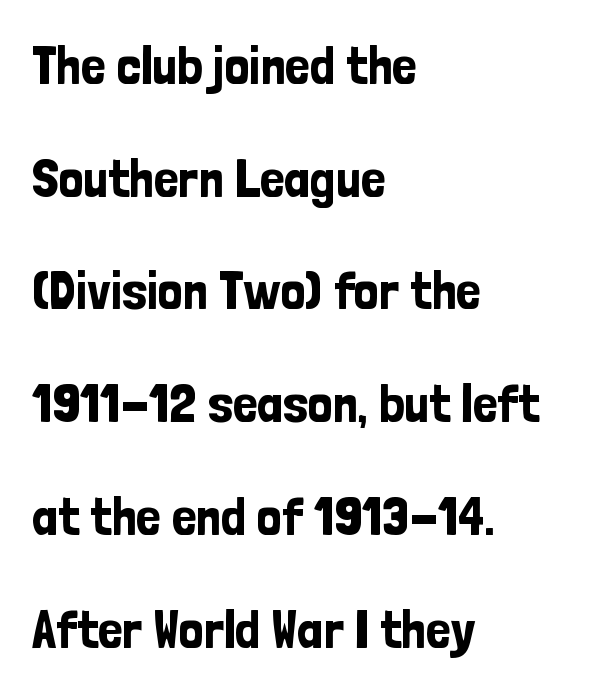
{"serif": "no", "italic": "no", "width": "condensed", "stroke_contrast": "low", "x_height": "medium", "monospaced": "no", "underline": "no", "align": "left", "line_spacing": "loose", "line_spacing_ratio": 2.05, "letter_spacing": "normal", "letter_spacing_em": 0.0, "glyph_px": 55}
